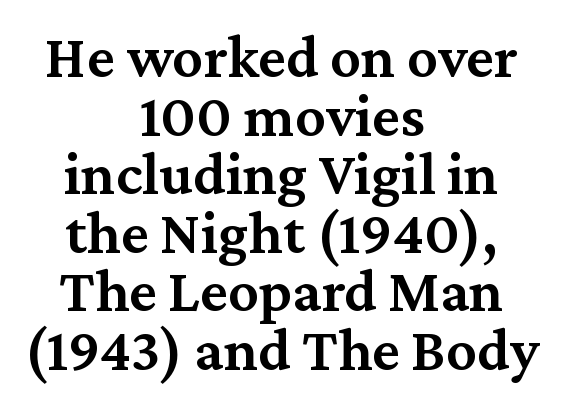
The image shows 61 px semibold serif type, upright; set centered, tight line spacing (0.96x), normal letter spacing, not underlined; medium stroke contrast and a medium x-height.
